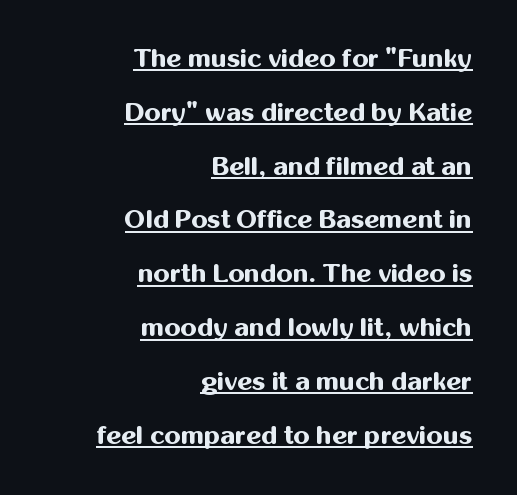
Q: Is the text bold? A: Yes.
Q: Is the text italic (slanted)? A: No, it is upright.
Q: Is the text underlined? A: Yes.
Q: How is the paragraph aligned? A: Right-aligned.
Q: Is the spacing between letters normal or unusually wide? A: Normal.
Q: Is the spacing between lines tight, normal or loose? A: Loose.
